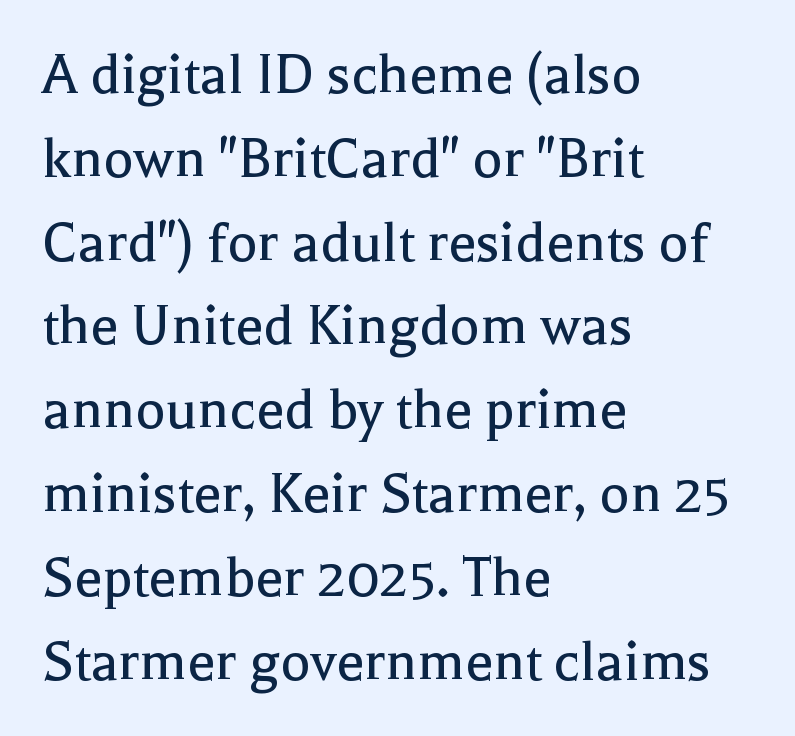
{"serif": "yes", "italic": "no", "bold": "no", "weight": "regular", "width": "normal", "x_height": "medium", "monospaced": "no", "underline": "no", "align": "left", "line_spacing": "normal", "line_spacing_ratio": 1.33, "letter_spacing": "normal", "letter_spacing_em": 0.0, "glyph_px": 63}
